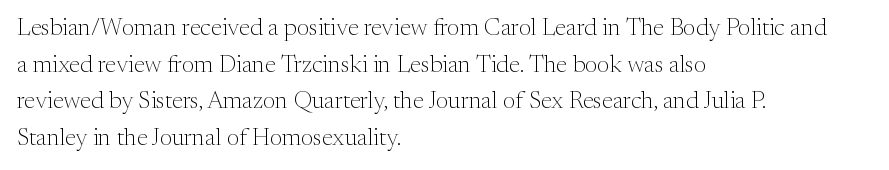
Standard letterfit; no display-style spreading of the glyphs. No chunkiness to these letters — they're not bold. This is roman type, the default non-slanted kind. Does the copy run flush right? No — it runs flush left.
